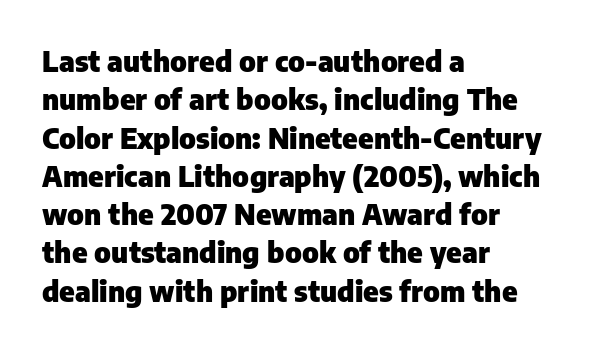
Nobody touched the tracking dial on this one. Bold? Absolutely — the strokes are thick and heavy. Notice how the passage keeps a crisp vertical edge on the left only. The specimen reads as upright at a glance.
